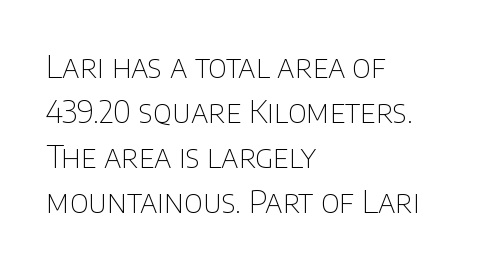
{"serif": "no", "italic": "no", "bold": "no", "weight": "thin", "width": "normal", "stroke_contrast": "low", "x_height": "large", "monospaced": "no", "underline": "no", "align": "left", "line_spacing": "normal", "line_spacing_ratio": 1.45, "letter_spacing": "normal", "letter_spacing_em": 0.0, "glyph_px": 31}
